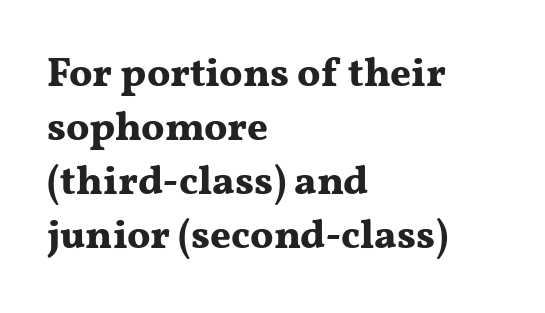
{"serif": "yes", "italic": "no", "bold": "yes", "weight": "bold", "width": "wide", "stroke_contrast": "medium", "x_height": "medium", "monospaced": "no", "underline": "no", "align": "left", "line_spacing": "normal", "line_spacing_ratio": 1.35, "letter_spacing": "normal", "letter_spacing_em": 0.0, "glyph_px": 40}
